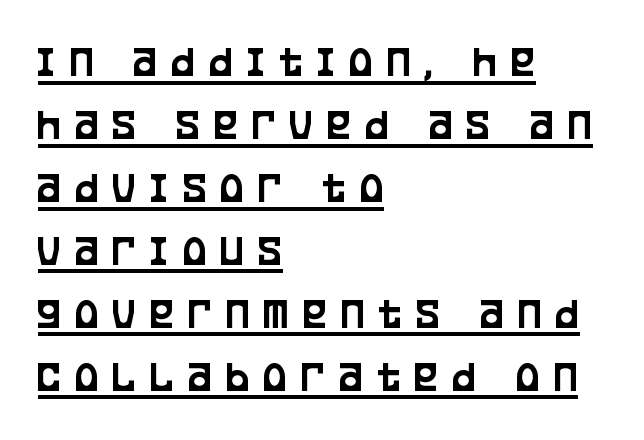
The image shows 44 px condensed sans-serif type, upright; set left-aligned, normal line spacing (1.43x), unusually wide letter spacing (+0.33 em), underlined; low stroke contrast and a large x-height.
